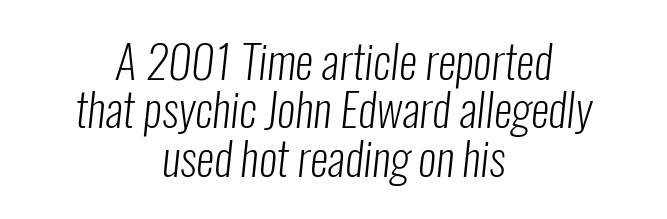
Q: Is the text bold? A: No.
Q: Is the typeface a serif or a sans-serif typeface? A: Sans-serif.
Q: Is the text underlined? A: No.
Q: How is the paragraph aligned? A: Centered.
Q: Is the spacing between letters normal or unusually wide? A: Normal.
Q: Is the spacing between lines tight, normal or loose? A: Tight.
Q: Width (condensed, normal, or wide)? A: Condensed.
Q: Stroke contrast? A: Low.
Q: x-height? A: Medium.
Q: Monospaced? A: No.
